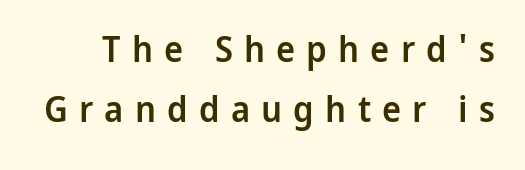
The image shows 36 px semibold sans-serif type, upright; set normal line spacing (1.66x), unusually wide letter spacing (+0.31 em), not underlined; low stroke contrast and a medium x-height.
